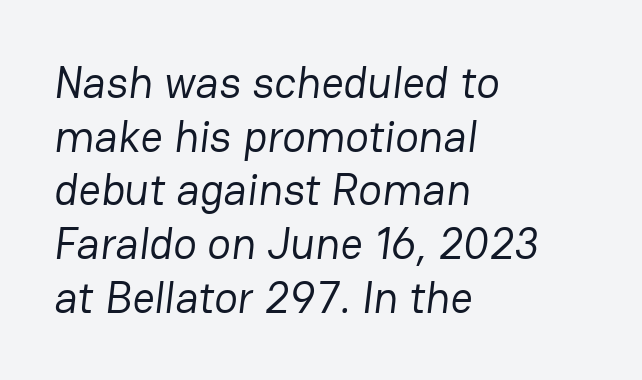
{"serif": "no", "bold": "no", "weight": "regular", "width": "normal", "stroke_contrast": "low", "x_height": "medium", "monospaced": "no", "underline": "no", "align": "left", "line_spacing_ratio": 1.22, "letter_spacing": "normal", "letter_spacing_em": 0.0, "glyph_px": 44}
